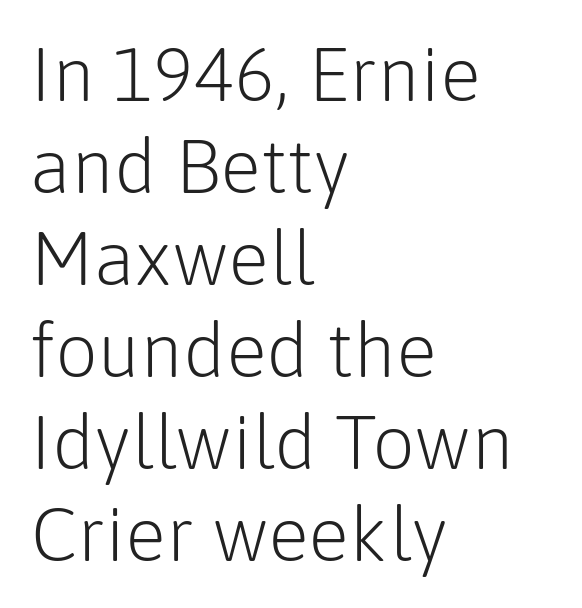
Unlike italic type, these characters show no tilt at all. Decoration check: the copy has no underline. No extra tracking has been applied to these lines. No extra ink here — the face is not bold. Proportional: the letters do not fall into vertical columns.
